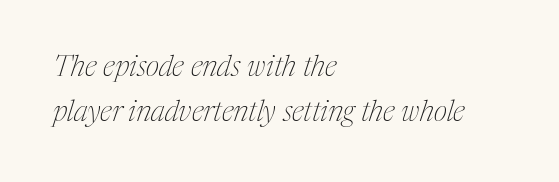
Q: Is the text bold? A: No.
Q: Is the text italic (slanted)? A: Yes, it leans right by about 17 degrees.
Q: Is the typeface a serif or a sans-serif typeface? A: Serif.
Q: Is the text underlined? A: No.
Q: How is the paragraph aligned? A: Left-aligned.
Q: Is the spacing between letters normal or unusually wide? A: Normal.
Q: Is the spacing between lines tight, normal or loose? A: Normal.
Q: Width (condensed, normal, or wide)? A: Condensed.
Q: Stroke contrast? A: Medium.
Q: x-height? A: Medium.
Q: Monospaced? A: No.
